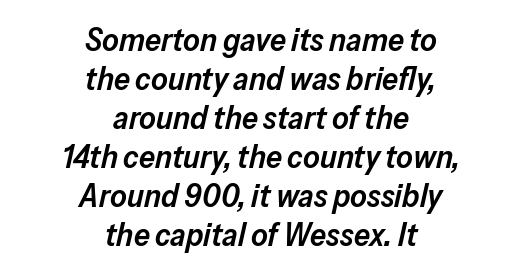
Q: Is the text bold? A: Semi-bold.
Q: Is the text italic (slanted)? A: Yes, it leans right by about 13 degrees.
Q: Is the text underlined? A: No.
Q: How is the paragraph aligned? A: Centered.
Q: Is the spacing between letters normal or unusually wide? A: Normal.
Q: Width (condensed, normal, or wide)? A: Normal.
Q: Stroke contrast? A: Low.
Q: x-height? A: Medium.
Q: Monospaced? A: No.
